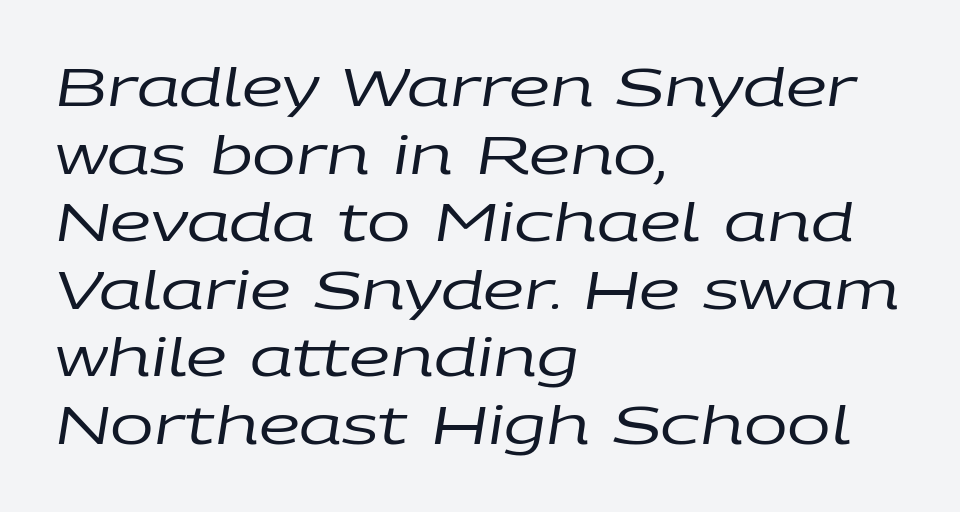
Q: Is the text bold? A: No.
Q: Is the text italic (slanted)? A: Yes, it leans right by about 9 degrees.
Q: Is the text underlined? A: No.
Q: How is the paragraph aligned? A: Left-aligned.
Q: Is the spacing between letters normal or unusually wide? A: Normal.
Q: Is the spacing between lines tight, normal or loose? A: Normal.
Q: Width (condensed, normal, or wide)? A: Wide.
Q: Stroke contrast? A: Low.
Q: x-height? A: Large.
Q: Monospaced? A: No.
